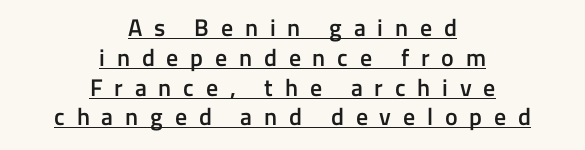
{"italic": "no", "bold": "semi", "underline": "yes", "align": "center", "line_spacing_ratio": 1.24, "letter_spacing": "wide", "letter_spacing_em": 0.49, "glyph_px": 24}
